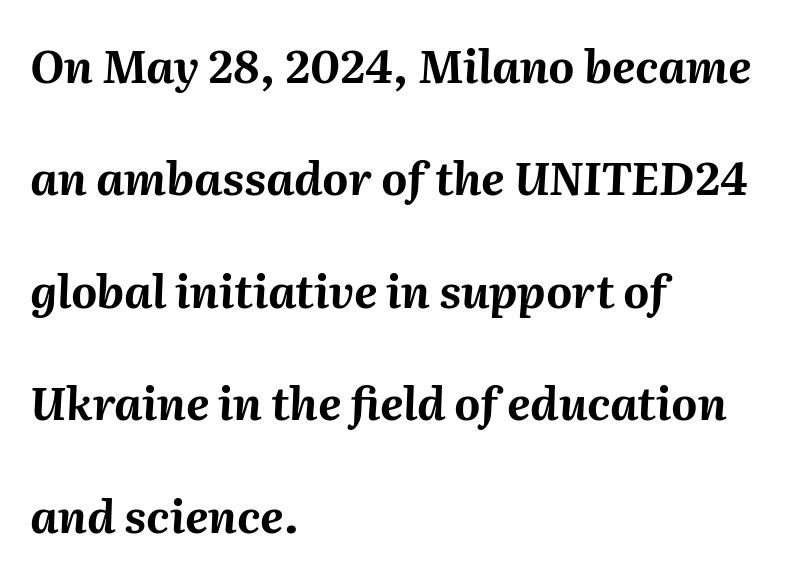
Q: Is the text bold? A: Yes.
Q: Is the text italic (slanted)? A: Yes, it leans right by about 2 degrees.
Q: Is the text underlined? A: No.
Q: How is the paragraph aligned? A: Left-aligned.
Q: Is the spacing between letters normal or unusually wide? A: Normal.
Q: Is the spacing between lines tight, normal or loose? A: Loose.
Q: Width (condensed, normal, or wide)? A: Normal.
Q: Stroke contrast? A: Medium.
Q: x-height? A: Medium.
Q: Monospaced? A: No.
